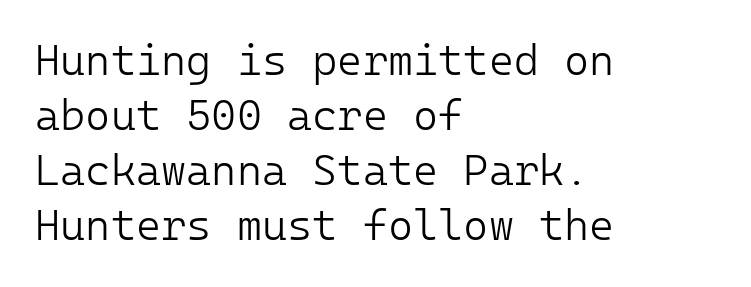
Decoration check: the copy has no underline. The letters sit at their default tracking, neither squeezed nor spread. The lettering holds an erect, upright posture throughout. Horizontal alignment here is leftward, the default for most running prose. Weight: regular or lighter. The designer left line spacing at the default.
